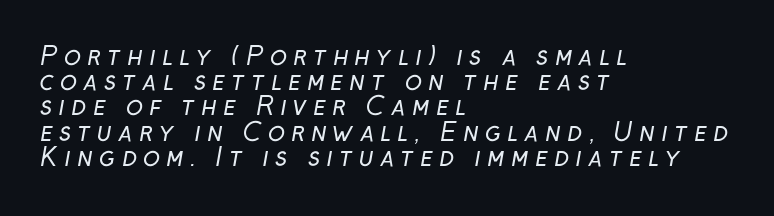
Honestly, the rows look squashed on top of each other. Layout note: lines flush left. Unbolded letterforms with no extra heft. Honestly, there is no underline to notice here at all. A typesetter would call this heavily tracked-out type.
